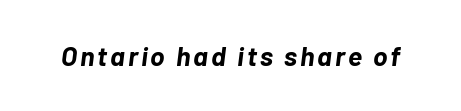
The image shows 27 px bold type, italic (leaning right); set not underlined.
